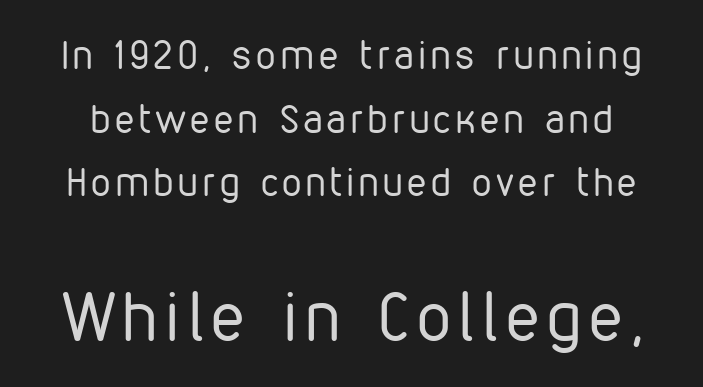
{"serif": "no", "italic": "no", "bold": "no", "weight": "regular", "width": "condensed", "stroke_contrast": "low", "x_height": "medium", "monospaced": "no", "underline": "no", "line_spacing": "normal", "line_spacing_ratio": 1.63, "larger_block": "second", "size_ratio": 1.74, "glyph_px": 68}
